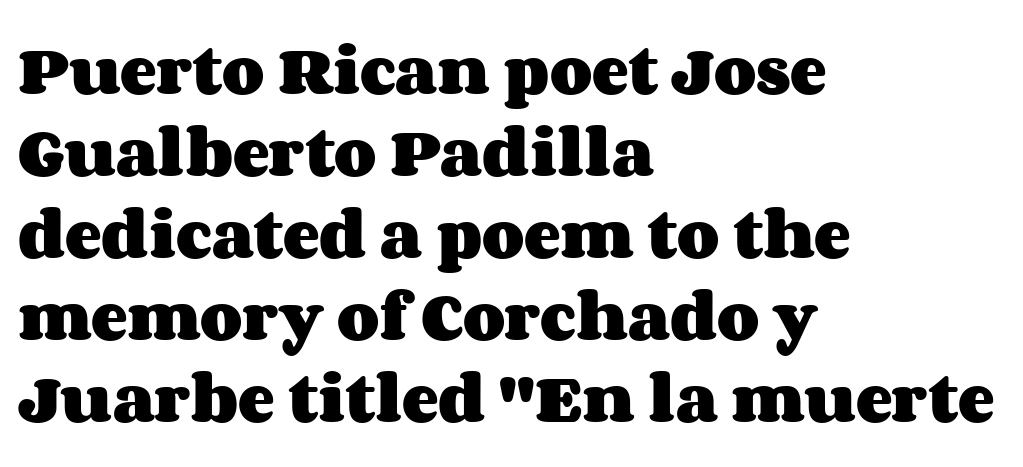
Q: Is the text bold? A: Yes.
Q: Is the text italic (slanted)? A: No, it is upright.
Q: Is the text underlined? A: No.
Q: How is the paragraph aligned? A: Left-aligned.
Q: Is the spacing between letters normal or unusually wide? A: Normal.
Q: Is the spacing between lines tight, normal or loose? A: Normal.
Q: Width (condensed, normal, or wide)? A: Wide.
Q: Stroke contrast? A: Medium.
Q: x-height? A: Large.
Q: Monospaced? A: No.
